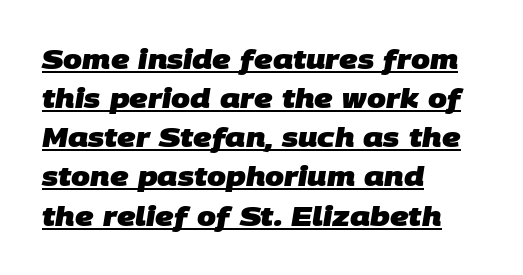
The image shows 27 px bold type; set left-aligned, normal line spacing (1.45x), normal letter spacing, underlined.
